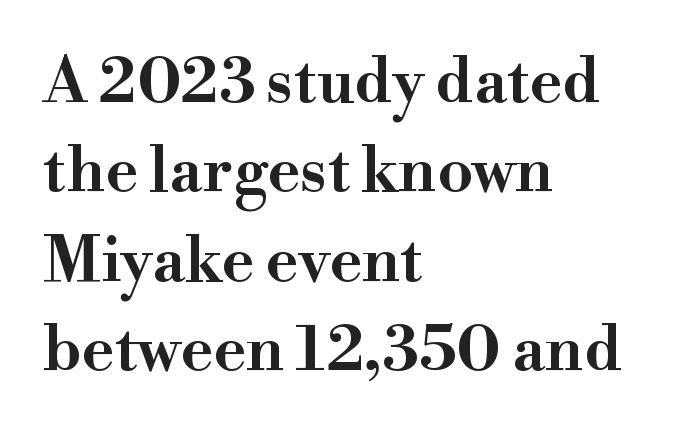
A typesetter would label this face a serif. The paragraph shown leans on its left margin. You could call the tracking neutral — neither tight nor loose. Does the leading feel generous? No, just average.
